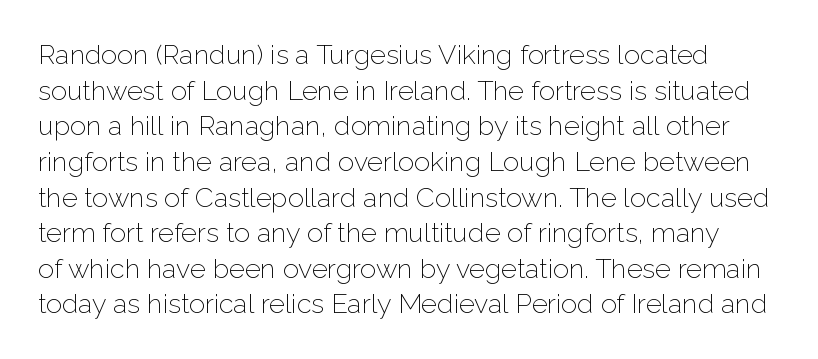
Only glyphs here, with clear space below each row. Does extra space separate the letters? No, they use regular spacing. Style check: upright. This sample keeps an unexceptional amount of space between lines. No extra ink here — the face is not bold.
